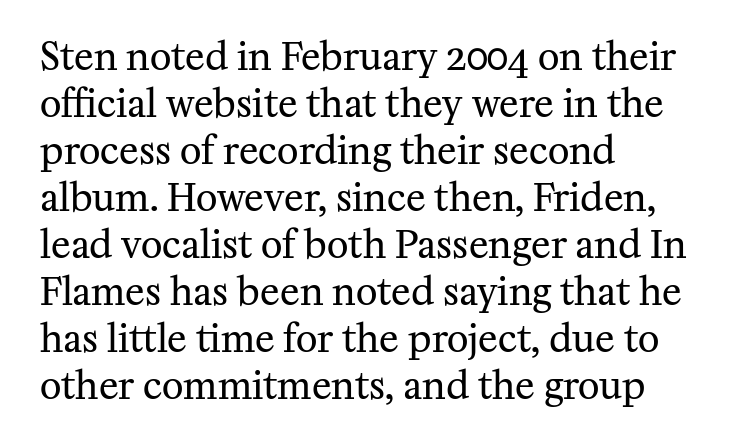
{"serif": "yes", "italic": "no", "bold": "no", "weight": "regular", "width": "normal", "stroke_contrast": "medium", "x_height": "medium", "monospaced": "no", "underline": "no", "align": "left", "line_spacing": "normal", "line_spacing_ratio": 1.27, "letter_spacing": "normal", "letter_spacing_em": 0.0, "glyph_px": 37}
